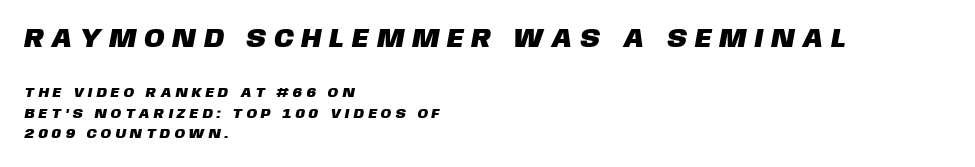
Is there much room between lines? A standard amount, neither cramped nor airy. These lines stack with their left ends in a neat column. Compared with typical body copy, the letter spacing here is much looser. Clear beneath every line of the passage. The first block has been scaled up relative to the second.
